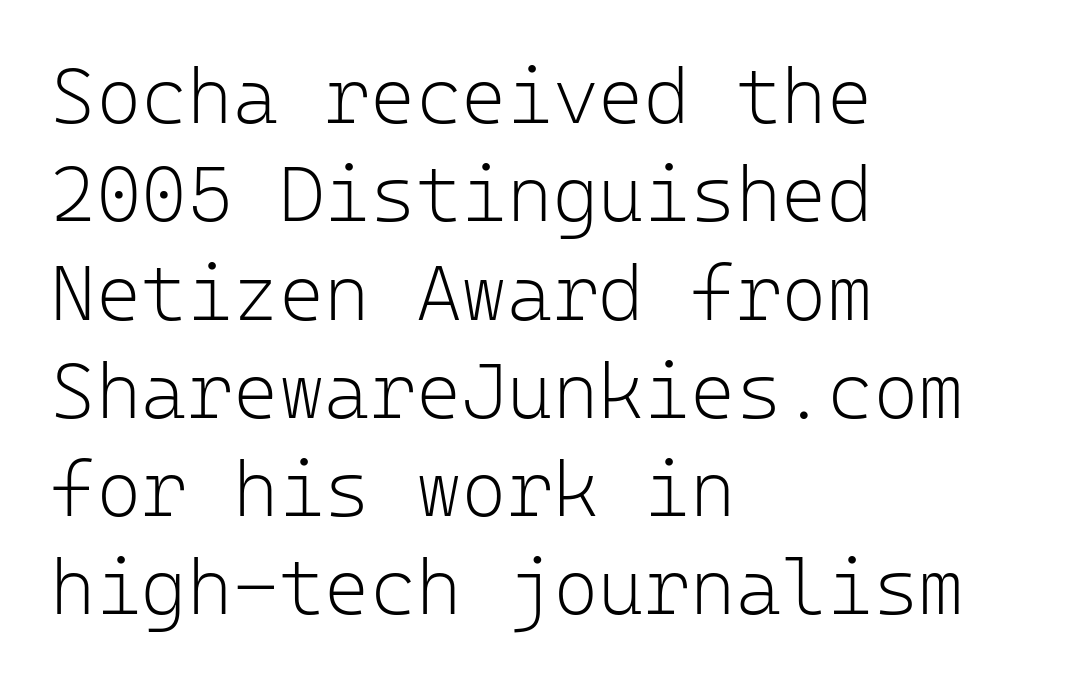
Q: Is the text bold? A: No.
Q: Is the text italic (slanted)? A: No, it is upright.
Q: Is the typeface a serif or a sans-serif typeface? A: Sans-serif.
Q: Is the text underlined? A: No.
Q: How is the paragraph aligned? A: Left-aligned.
Q: Is the spacing between letters normal or unusually wide? A: Normal.
Q: Is the spacing between lines tight, normal or loose? A: Normal.
Q: Width (condensed, normal, or wide)? A: Normal.
Q: Stroke contrast? A: Low.
Q: x-height? A: Medium.
Q: Monospaced? A: Yes.
